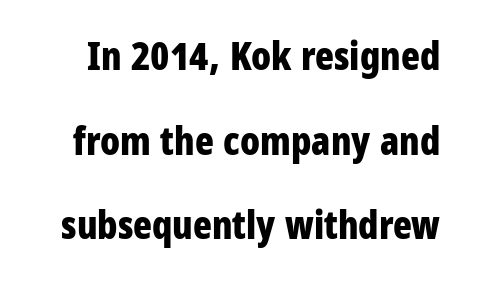
The image shows 39 px bold, condensed sans-serif type, upright; set loose line spacing (2.17x), normal letter spacing, not underlined; low stroke contrast and a medium x-height.
